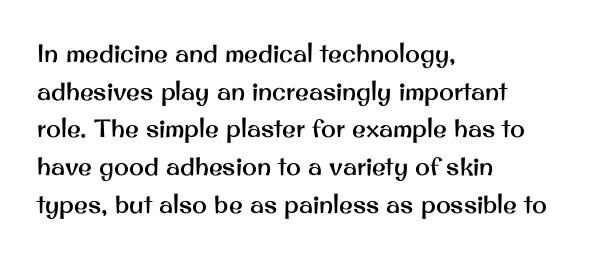
Descender tails drop into unmarked territory. If you drew a ruler down the left edge, every line would touch it. Nope, not italic — everything's standing straight. Successive baselines arrive at the customary interval. Tracking value appears to be zero — textbook default spacing.
